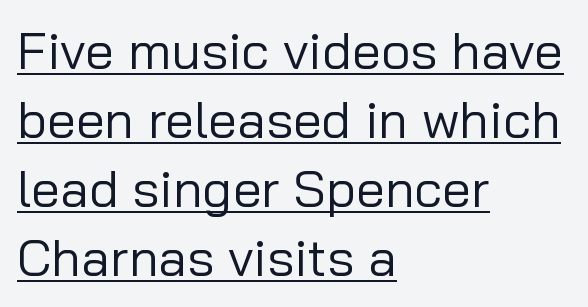
{"serif": "no", "italic": "no", "bold": "no", "weight": "regular", "width": "normal", "stroke_contrast": "low", "x_height": "medium", "monospaced": "no", "underline": "yes", "align": "left", "line_spacing": "normal", "line_spacing_ratio": 1.33, "letter_spacing": "normal", "letter_spacing_em": 0.0, "glyph_px": 52}
